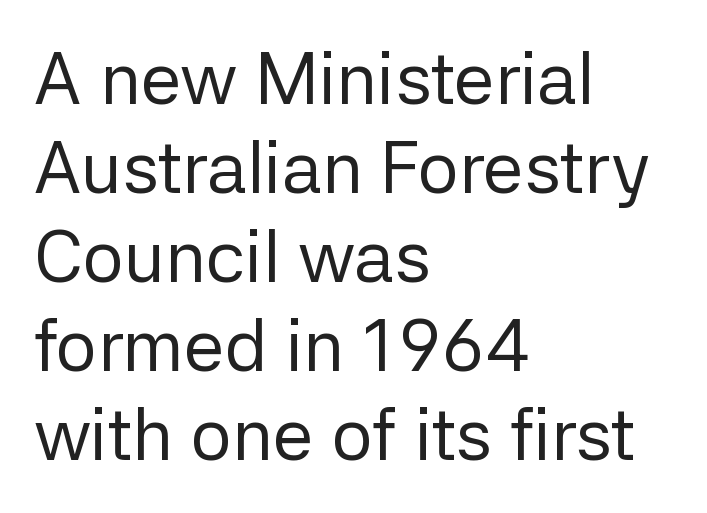
{"serif": "no", "italic": "no", "bold": "no", "weight": "regular", "width": "normal", "stroke_contrast": "low", "x_height": "medium", "monospaced": "no", "underline": "no", "align": "left", "line_spacing_ratio": 1.22, "letter_spacing": "normal", "letter_spacing_em": 0.0, "glyph_px": 73}
